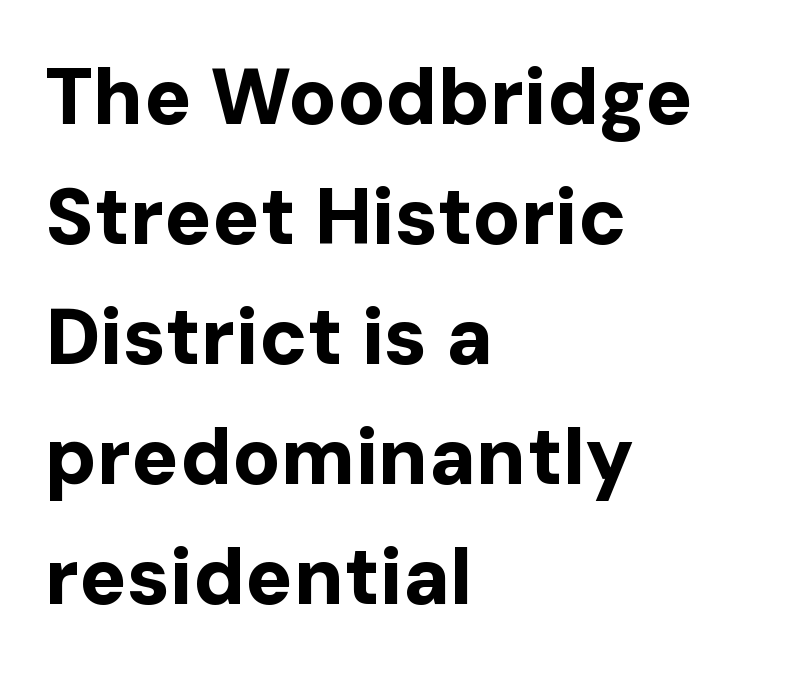
Ordinary non-slanted type is in use. The rendering anchors every line to the left-hand side. The baseline area is clear. The typesetting leans heavy: a genuine bold.
